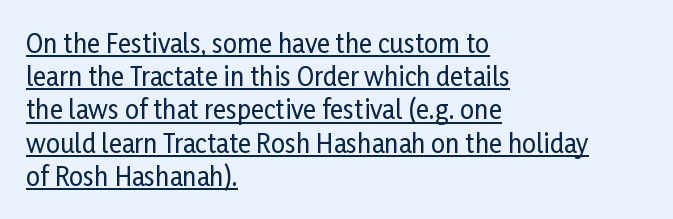
The image shows 25 px text type, upright; set left-aligned, normal line spacing (1.33x), normal letter spacing, underlined.
